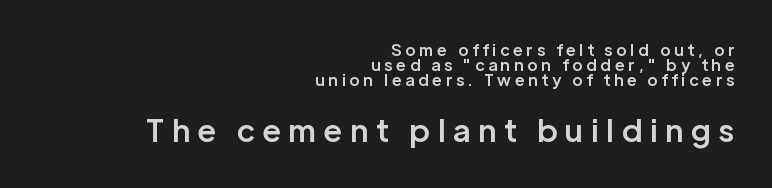
Q: Is the text bold? A: Semi-bold.
Q: Is the text italic (slanted)? A: No, it is upright.
Q: Is the typeface a serif or a sans-serif typeface? A: Sans-serif.
Q: Is the text underlined? A: No.
Q: How is the paragraph aligned? A: Right-aligned.
Q: Is the spacing between letters normal or unusually wide? A: Unusually wide.
Q: Is the spacing between lines tight, normal or loose? A: Tight.
Q: Which block of text is set in a larger size, the first (top) or the second (bottom)? A: The second (bottom) one.
Q: Width (condensed, normal, or wide)? A: Normal.
Q: Stroke contrast? A: Low.
Q: x-height? A: Medium.
Q: Monospaced? A: No.
